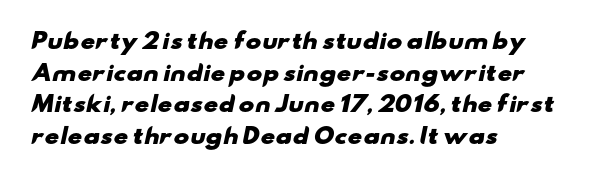
The image shows 21 px bold type; set left-aligned, normal line spacing (1.51x), normal letter spacing, not underlined.
